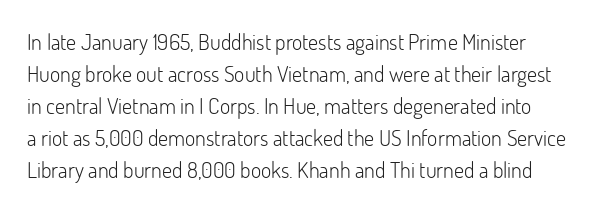
{"italic": "no", "bold": "no", "underline": "no", "align": "left", "line_spacing": "normal", "line_spacing_ratio": 1.46, "letter_spacing": "normal", "letter_spacing_em": 0.0, "glyph_px": 22}
